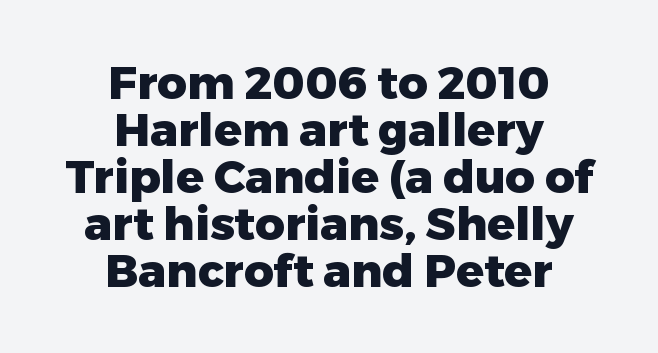
No italicization has been applied; the sample stays upright. These words are printed bold, with thick strokes throughout. Examine the stroke ends and you'll find no serifs. Where is the straight margin? There isn't one; the lines are centered. Underline: absent.
